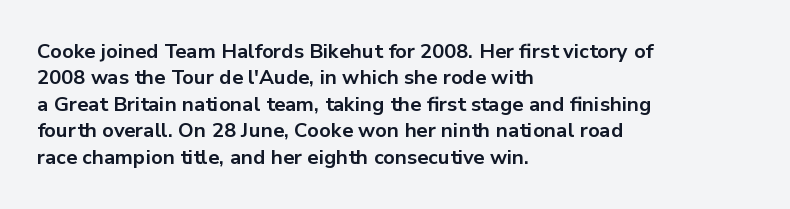
{"italic": "no", "bold": "yes", "underline": "no", "align": "left", "line_spacing": "normal", "line_spacing_ratio": 1.32, "letter_spacing": "normal", "letter_spacing_em": 0.0, "glyph_px": 20}
